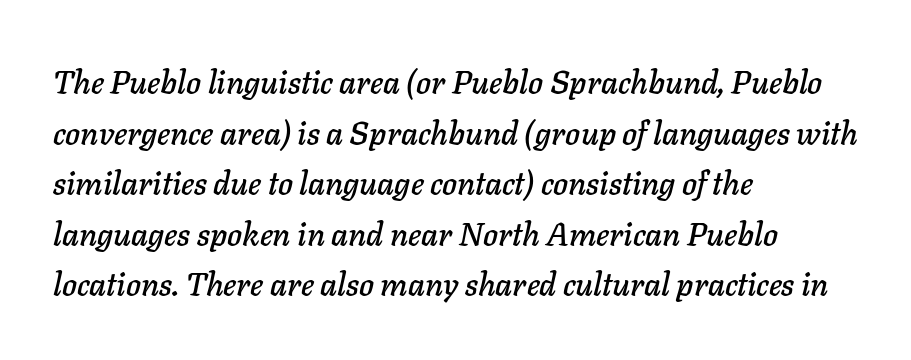
Q: Is the text italic (slanted)? A: Yes, it leans right by about 11 degrees.
Q: Is the text underlined? A: No.
Q: How is the paragraph aligned? A: Left-aligned.
Q: Is the spacing between letters normal or unusually wide? A: Normal.
Q: Is the spacing between lines tight, normal or loose? A: Normal.
Q: Width (condensed, normal, or wide)? A: Normal.
Q: Stroke contrast? A: Low.
Q: x-height? A: Medium.
Q: Monospaced? A: No.
